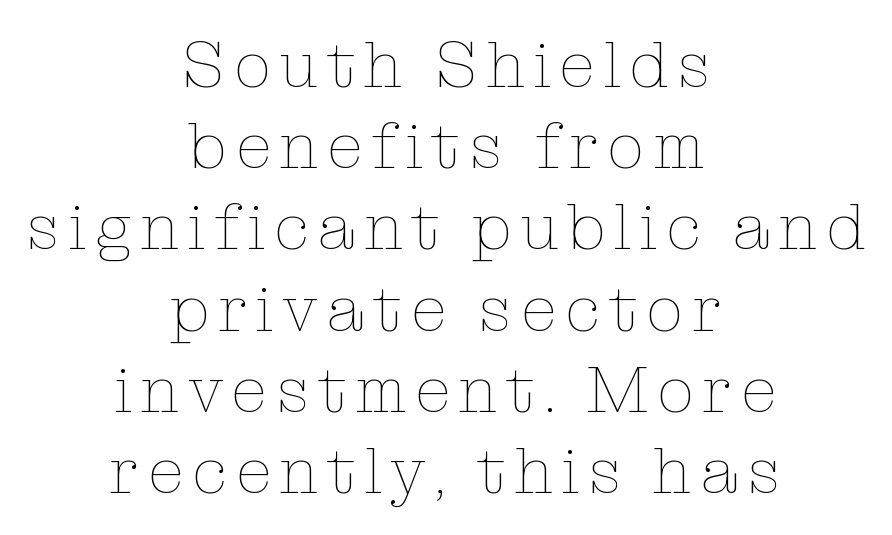
{"italic": "no", "bold": "no", "weight": "thin", "width": "normal", "stroke_contrast": "low", "x_height": "medium", "monospaced": "no", "underline": "no", "align": "center", "line_spacing_ratio": 1.23, "glyph_px": 66}
